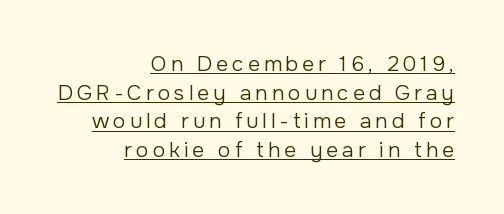
The image shows 21 px text type, upright; set right-aligned, normal line spacing (1.36x), underlined.
